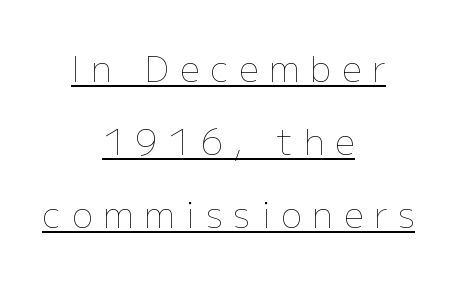
The face used here is proportionally spaced, like ordinary book or web type. Weight: not bold — regular or lighter. Check the space under the baseline: a stroke is drawn there. Does the copy run flush right? No — it is centered line by line.
